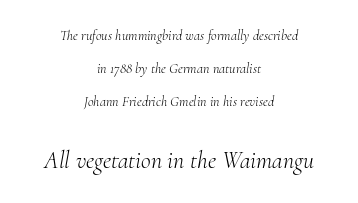
{"italic": "yes", "lean": "right", "slant_degrees": 10, "bold": "no", "underline": "no", "align": "center", "line_spacing": "loose", "line_spacing_ratio": 2.36, "letter_spacing": "normal", "letter_spacing_em": 0.0, "larger_block": "second", "size_ratio": 1.71, "glyph_px": 24}
